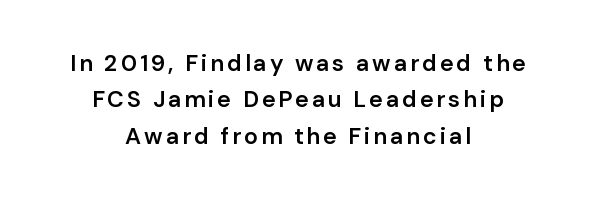
These words are printed semibold, heavier than regular yet not bold. This is roman type, the default non-slanted kind. This rendering features lettering with no underline. The vertical gap from one line to the next is medium. The passage is arranged like a title page — every line centered.
